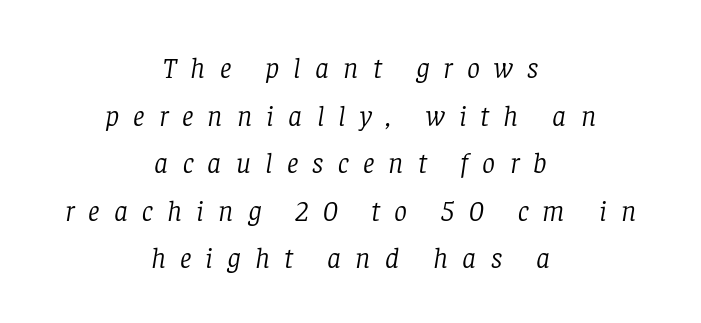
Q: Is the text bold? A: No.
Q: Is the text italic (slanted)? A: Yes, it leans right by about 8 degrees.
Q: Is the typeface a serif or a sans-serif typeface? A: Serif.
Q: Is the text underlined? A: No.
Q: How is the paragraph aligned? A: Centered.
Q: Is the spacing between letters normal or unusually wide? A: Unusually wide.
Q: Is the spacing between lines tight, normal or loose? A: Normal.
Q: Width (condensed, normal, or wide)? A: Normal.
Q: Stroke contrast? A: Low.
Q: x-height? A: Large.
Q: Monospaced? A: No.
